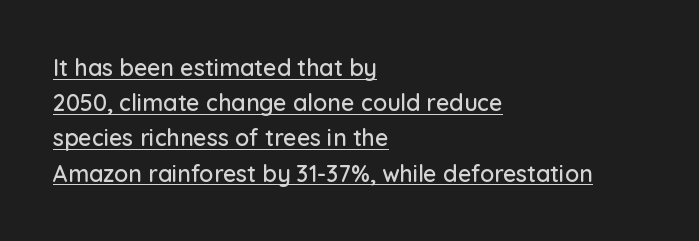
The sample's only ornament is a line tracing under the words. Does the copy run flush right? No — it runs flush left. The font's upright variant was chosen for this text. The letters sit at their default tracking, neither squeezed nor spread. Leading: standard.
